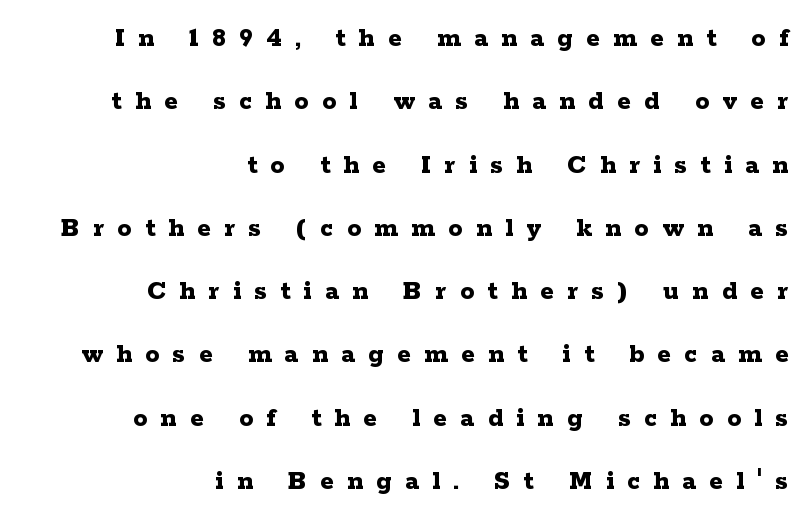
The image shows 28 px bold, wide serif type, upright; set right-aligned, loose line spacing (2.26x), unusually wide letter spacing (+0.48 em), not underlined; low stroke contrast and a medium x-height.
